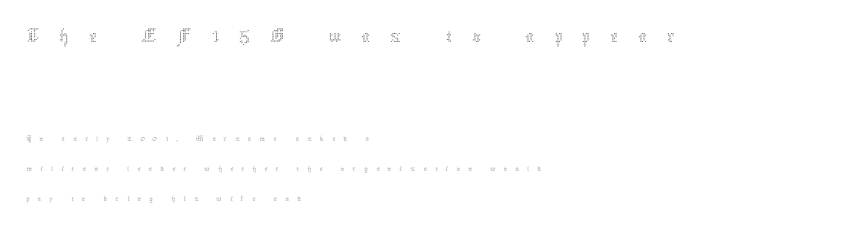
The image shows 44 px thin type, upright; set left-aligned, normal line spacing (1.66x), unusually wide letter spacing (+0.45 em), not underlined; the first (top) block is 2.44x larger; medium stroke contrast and a medium x-height.
